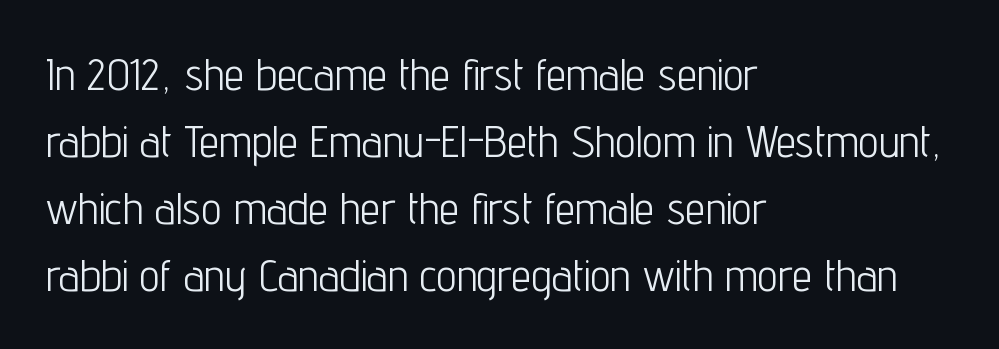
Do the characters align in a grid? No, the font is proportional. Italic: no, the glyphs are upright roman. In terms of leading, this rendering sits right in the middle. The space beneath each line is pristine and unruled. The letters carry no serifs — their stems end cleanly without finishing strokes.
